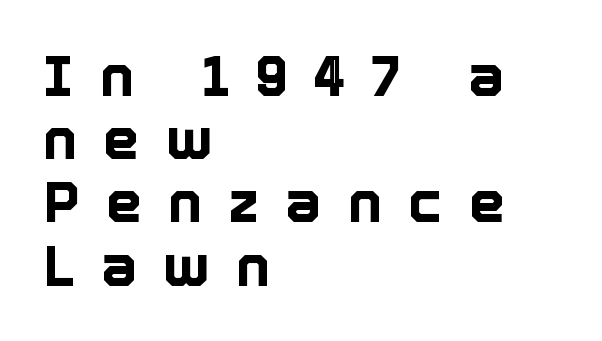
{"italic": "no", "width": "normal", "x_height": "medium", "monospaced": "no", "underline": "no", "align": "left", "line_spacing": "tight", "line_spacing_ratio": 1.09, "letter_spacing": "wide", "letter_spacing_em": 0.45, "glyph_px": 58}
